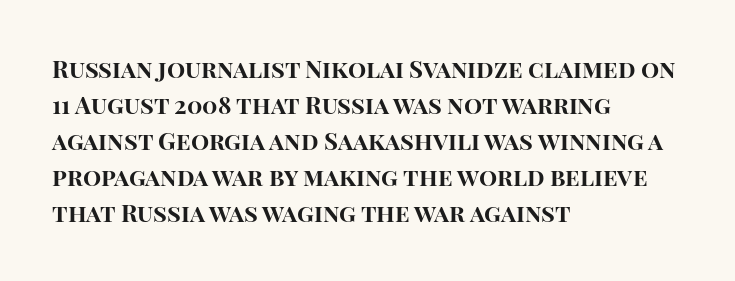
{"italic": "no", "bold": "yes", "underline": "no", "align": "left", "line_spacing": "normal", "line_spacing_ratio": 1.5, "letter_spacing": "normal", "letter_spacing_em": 0.0, "glyph_px": 24}
